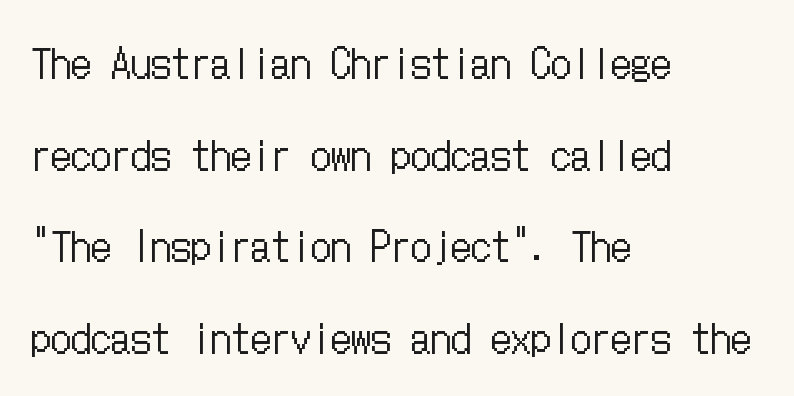
The image shows 40 px regular-weight, condensed type, upright; set left-aligned, loose line spacing (2.29x), normal letter spacing, not underlined; low stroke contrast and a medium x-height.
